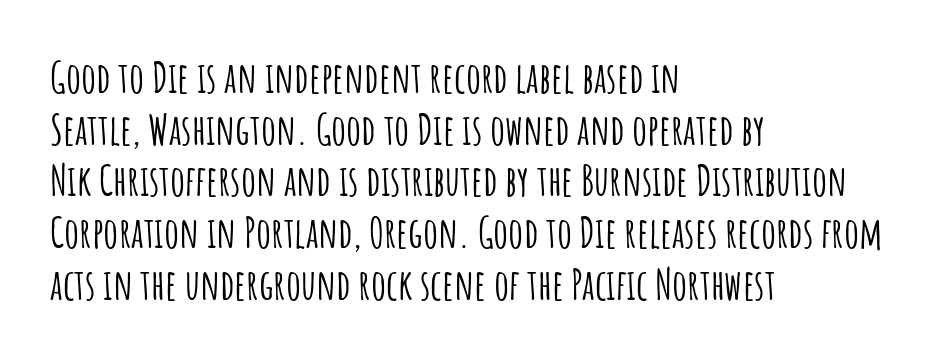
{"serif": "no", "italic": "no", "width": "condensed", "stroke_contrast": "low", "x_height": "large", "monospaced": "no", "underline": "no", "align": "left", "line_spacing_ratio": 1.23, "letter_spacing": "normal", "letter_spacing_em": 0.0, "glyph_px": 42}
